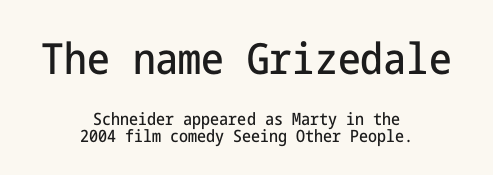
Clear beneath every line of the passage. The gaps between neighbouring characters are ordinary and unremarkable. Students, observe: this is what under-led, compact text looks like. These lines stack symmetrically, like a column narrowing and widening about its center. A student would notice the top passage is typeset larger than what follows. The font's upright variant was chosen for this text.
